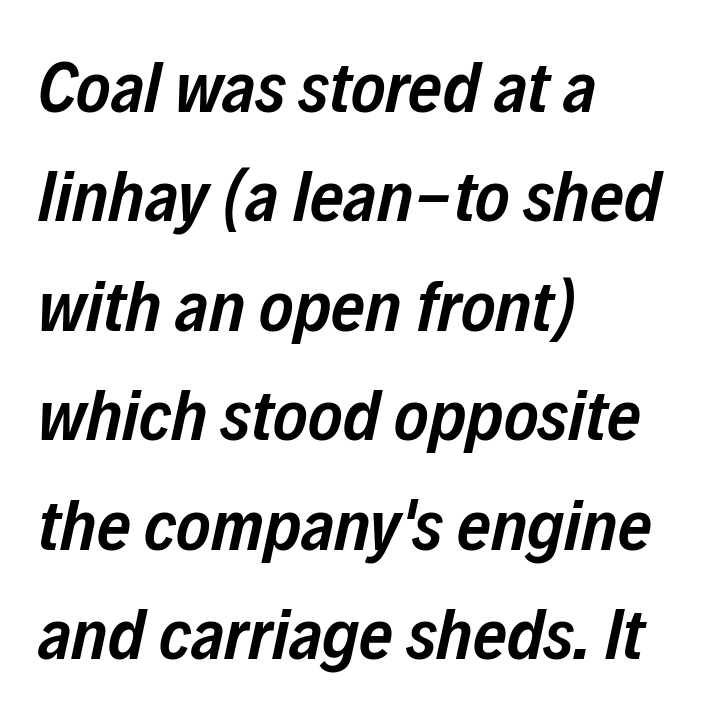
{"italic": "yes", "lean": "right", "slant_degrees": 12, "bold": "semi", "weight": "semibold", "width": "condensed", "stroke_contrast": "low", "x_height": "medium", "monospaced": "no", "underline": "no", "align": "left", "line_spacing": "normal", "line_spacing_ratio": 1.5, "letter_spacing": "normal", "letter_spacing_em": 0.0, "glyph_px": 73}
